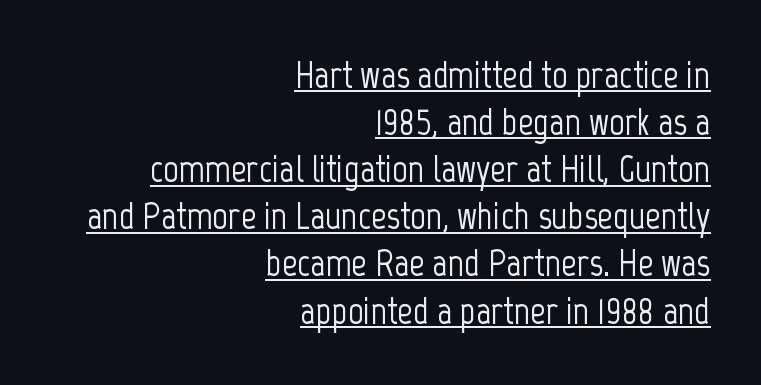
{"serif": "no", "italic": "no", "width": "condensed", "stroke_contrast": "low", "x_height": "medium", "monospaced": "no", "underline": "yes", "align": "right", "line_spacing_ratio": 1.24, "letter_spacing": "normal", "letter_spacing_em": 0.0, "glyph_px": 38}
